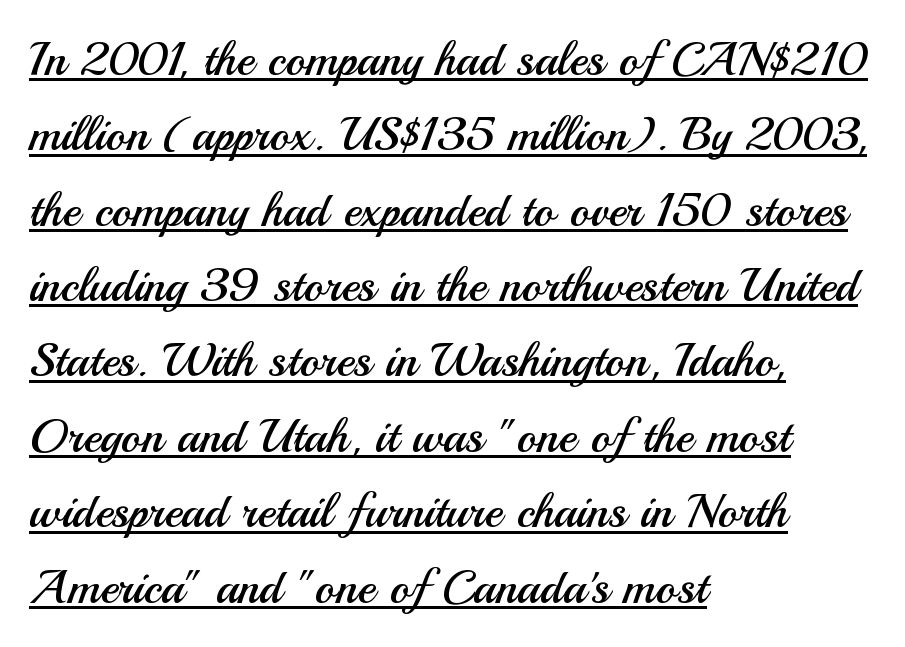
Interline gaps are of average width in this sample. Spacing verdict: proportional, widths tailored to each character. No heavy texture on the line: the type isn't bold. This sample uses plain, unmodified letter spacing.
